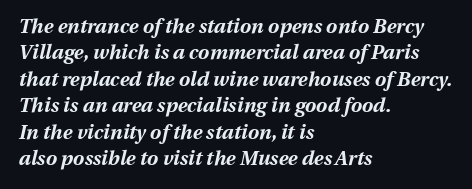
Q: Is the text bold? A: Yes.
Q: Is the text italic (slanted)? A: Yes, it leans right by about 13 degrees.
Q: Is the text underlined? A: No.
Q: How is the paragraph aligned? A: Left-aligned.
Q: Is the spacing between letters normal or unusually wide? A: Normal.
Q: Is the spacing between lines tight, normal or loose? A: Normal.
